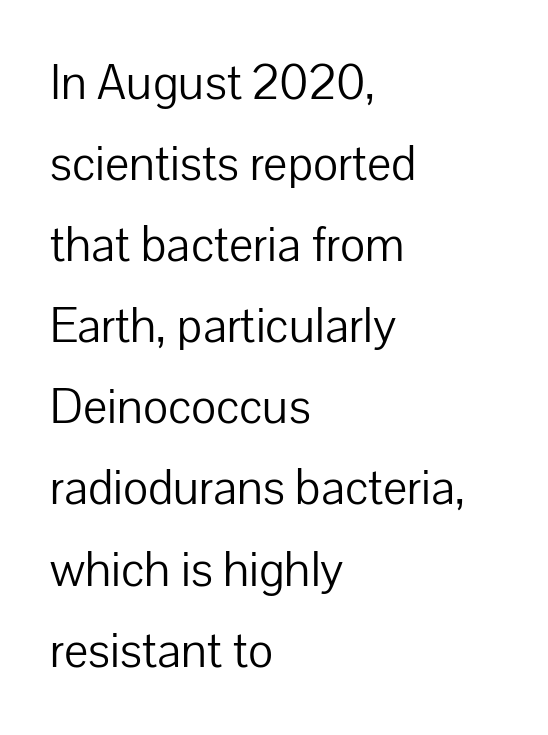
This sample is left-justified, so line endings fall wherever the words run out. Vertical stems look standard width or narrower in stroke. These lines are rendered in a variable-pitch font. Students, note that the glyphs here touch the page at normal intervals.
